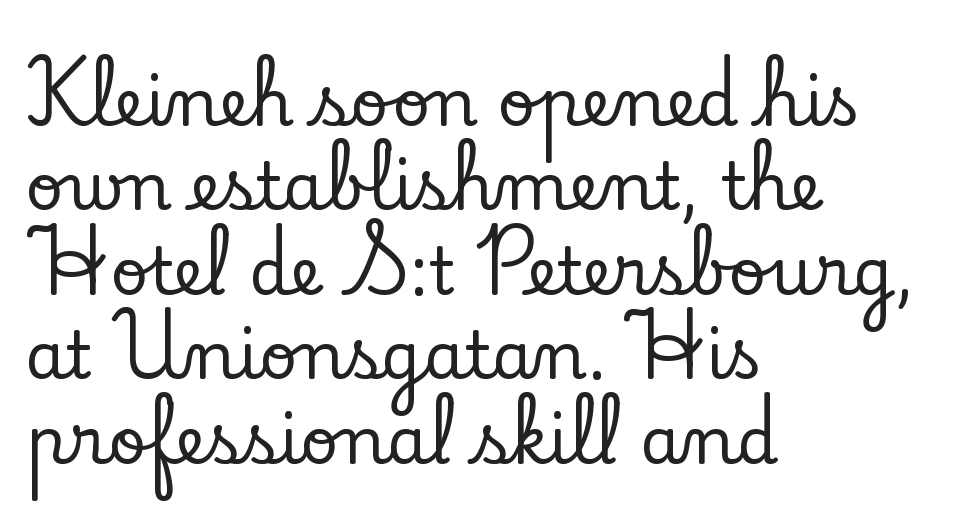
{"serif": "yes", "italic": "no", "width": "normal", "stroke_contrast": "low", "x_height": "small", "monospaced": "no", "underline": "no", "align": "left", "line_spacing": "normal", "line_spacing_ratio": 1.28, "letter_spacing": "normal", "letter_spacing_em": 0.0, "glyph_px": 66}
